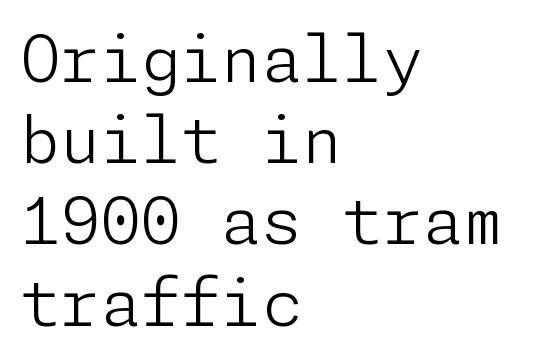
The image shows 65 px light sans-serif type, upright; set left-aligned, normal line spacing (1.25x), normal letter spacing, not underlined; low stroke contrast and a medium x-height.
